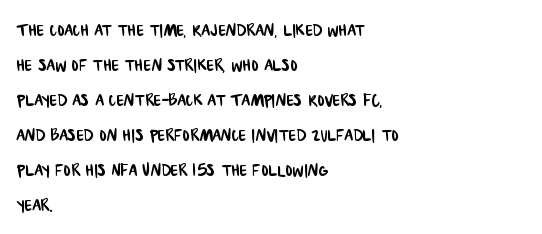
Layout note: lines flush left. Descenders are the only things crossing below the line. The vertical gap from one line to the next is medium. Caption: standard tracking, unaltered.
